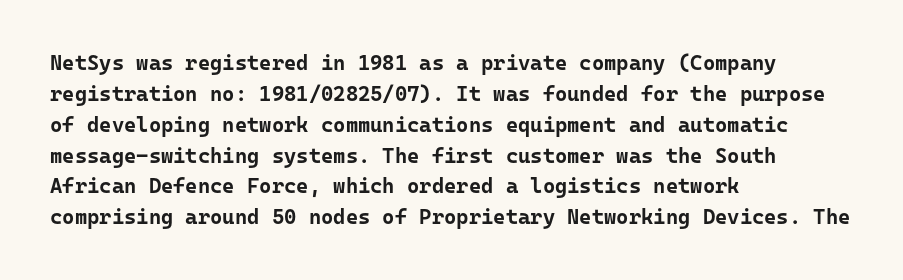
Q: Is the text bold? A: Yes.
Q: Is the text italic (slanted)? A: No, it is upright.
Q: Is the text underlined? A: No.
Q: How is the paragraph aligned? A: Left-aligned.
Q: Is the spacing between letters normal or unusually wide? A: Normal.
Q: Is the spacing between lines tight, normal or loose? A: Normal.
